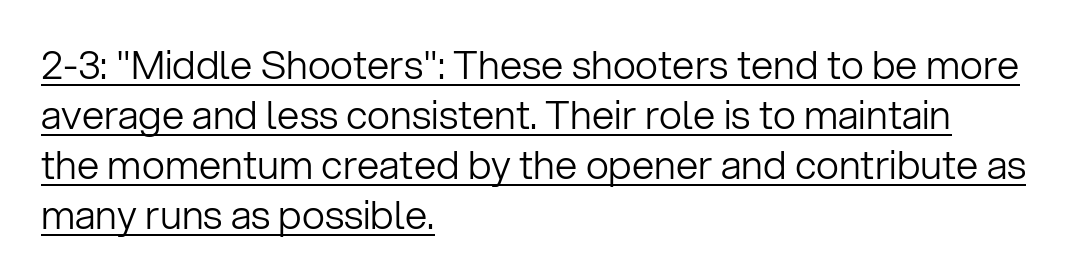
The image shows 40 px light sans-serif type, upright; set left-aligned, normal line spacing (1.25x), normal letter spacing, underlined; low stroke contrast and a medium x-height.
